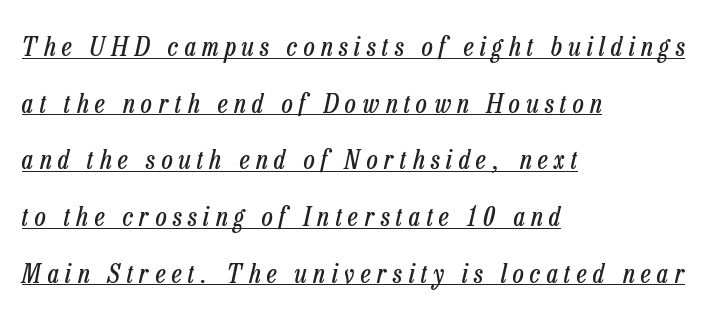
Q: Is the text bold? A: No.
Q: Is the text italic (slanted)? A: Yes, it leans right by about 13 degrees.
Q: Is the text underlined? A: Yes.
Q: How is the paragraph aligned? A: Left-aligned.
Q: Is the spacing between letters normal or unusually wide? A: Unusually wide.
Q: Is the spacing between lines tight, normal or loose? A: Loose.
